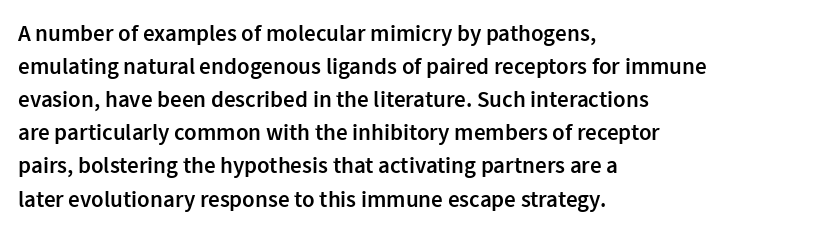
The image shows 23 px text type, upright; set left-aligned, normal line spacing (1.44x), normal letter spacing, not underlined.
